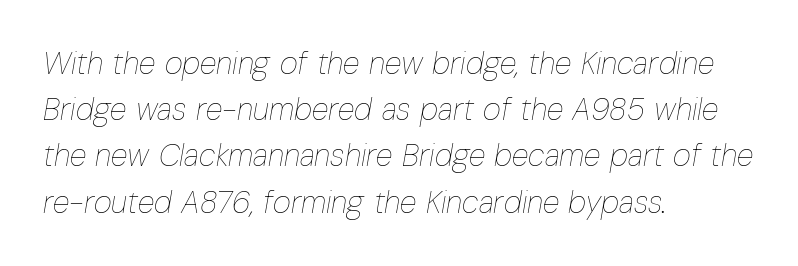
Q: Is the text bold? A: No.
Q: Is the text italic (slanted)? A: Yes, it leans right by about 10 degrees.
Q: Is the text underlined? A: No.
Q: How is the paragraph aligned? A: Left-aligned.
Q: Is the spacing between letters normal or unusually wide? A: Normal.
Q: Is the spacing between lines tight, normal or loose? A: Normal.
Q: Width (condensed, normal, or wide)? A: Condensed.
Q: Stroke contrast? A: Low.
Q: x-height? A: Medium.
Q: Monospaced? A: No.
